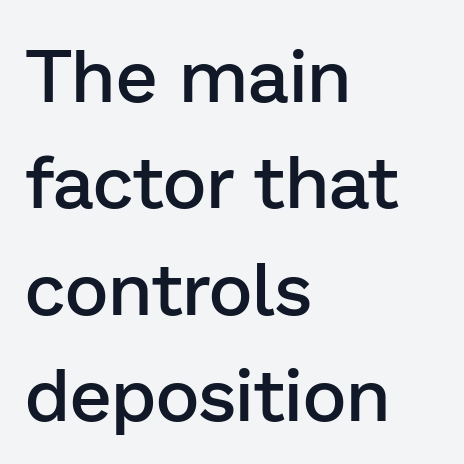
{"serif": "no", "italic": "no", "bold": "semi", "weight": "semibold", "width": "normal", "stroke_contrast": "low", "x_height": "medium", "monospaced": "no", "underline": "no", "align": "left", "line_spacing": "normal", "line_spacing_ratio": 1.42, "letter_spacing": "normal", "letter_spacing_em": 0.0, "glyph_px": 75}
